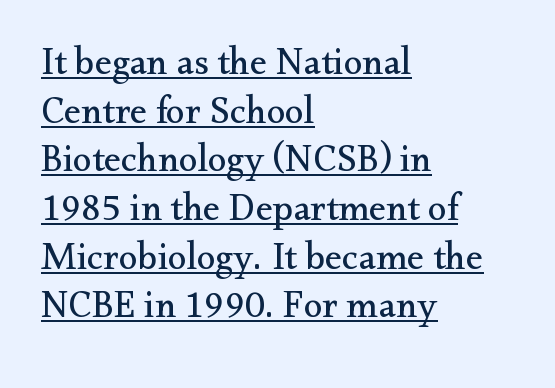
{"serif": "yes", "italic": "no", "bold": "no", "weight": "regular", "width": "normal", "stroke_contrast": "medium", "x_height": "small", "monospaced": "no", "underline": "yes", "align": "left", "line_spacing": "normal", "line_spacing_ratio": 1.28, "letter_spacing": "normal", "letter_spacing_em": 0.0, "glyph_px": 38}
